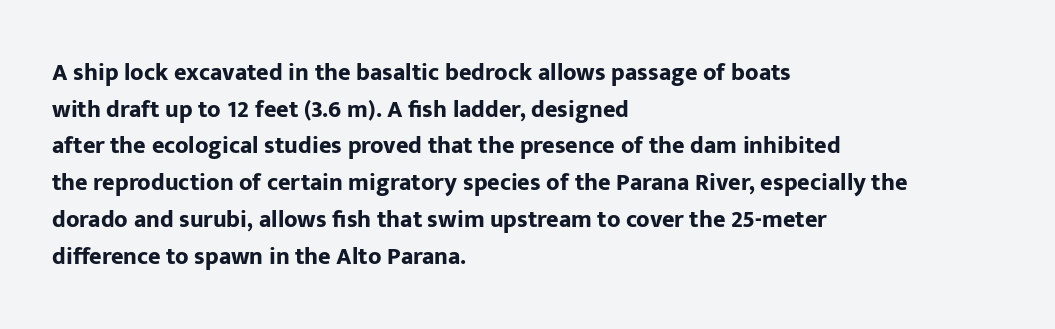
The image shows 24 px bold type, upright; set left-aligned, normal line spacing (1.53x), normal letter spacing, not underlined.
